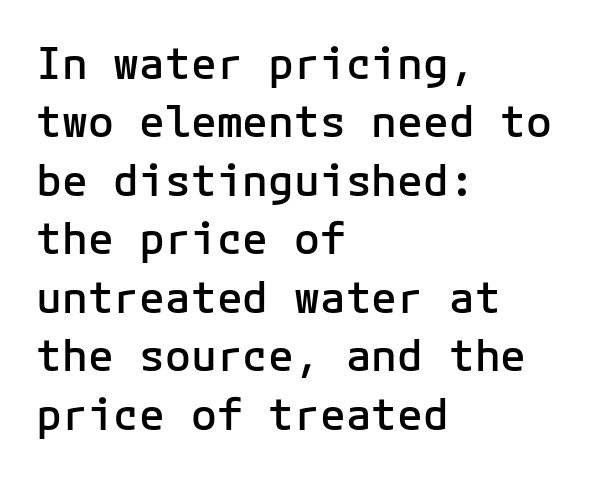
Q: Is the text bold? A: Semi-bold.
Q: Is the text italic (slanted)? A: No, it is upright.
Q: Is the typeface a serif or a sans-serif typeface? A: Sans-serif.
Q: Is the text underlined? A: No.
Q: How is the paragraph aligned? A: Left-aligned.
Q: Is the spacing between letters normal or unusually wide? A: Normal.
Q: Is the spacing between lines tight, normal or loose? A: Normal.
Q: Width (condensed, normal, or wide)? A: Normal.
Q: Stroke contrast? A: Low.
Q: x-height? A: Medium.
Q: Monospaced? A: Yes.
